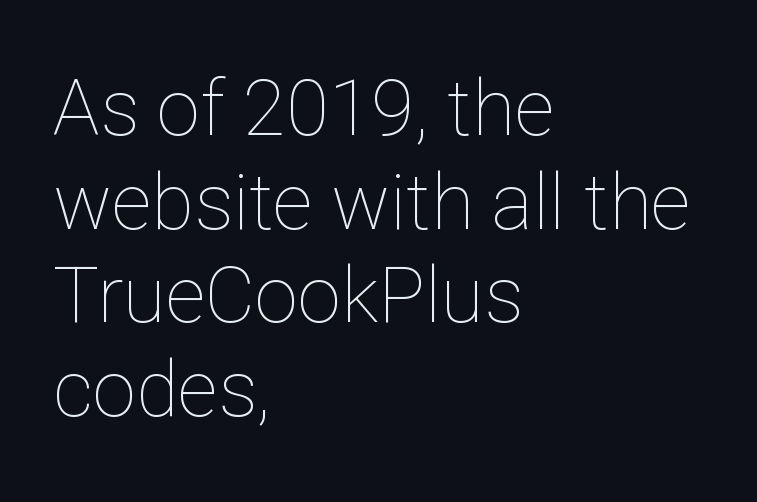
Ink coverage per letter is moderate at most. The rendering keeps characters at their native spacing. Descenders hang freely into open space. Character widths vary here, with narrow letters taking less room than wide ones. Left-aligned paragraph, ragged on the right.
